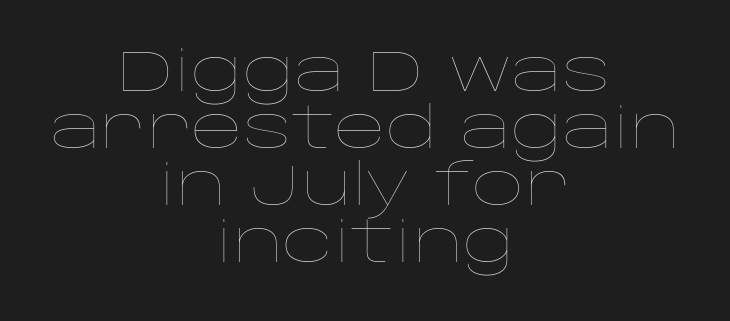
Each letter keeps its own natural width here, so spacing adapts to shape. Anything drawn beneath the words? Only blank space. Glyph-to-glyph distance matches everyday printed text. These lines stack symmetrically, like a column narrowing and widening about its center. No heavy texture on the line: the type isn't bold. Vertical strokes here are truly vertical.
